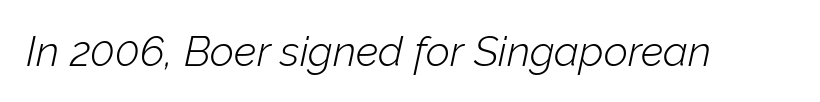
{"italic": "yes", "lean": "right", "slant_degrees": 12, "bold": "no", "weight": "light", "width": "normal", "stroke_contrast": "low", "x_height": "medium", "monospaced": "no", "underline": "no", "letter_spacing": "normal", "letter_spacing_em": 0.0, "glyph_px": 42}
